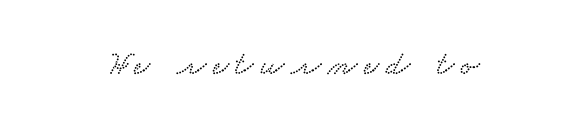
The image shows 34 px wide serif type; set unusually wide letter spacing (+0.2 em), not underlined; low stroke contrast and a small x-height.
